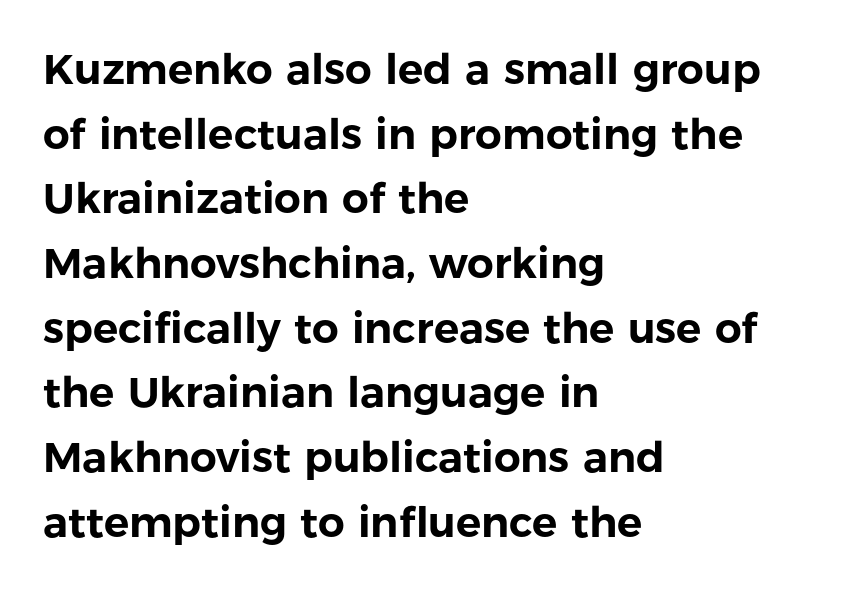
Is this a fixed-width face? No — the glyphs have proportional, varying widths. The foot of each line stays bare and open. What's the leading like? Ordinary, nothing unusual. If you drew a line through each stem, it would be perfectly vertical. The line texture is even and compact thanks to regular tracking.
